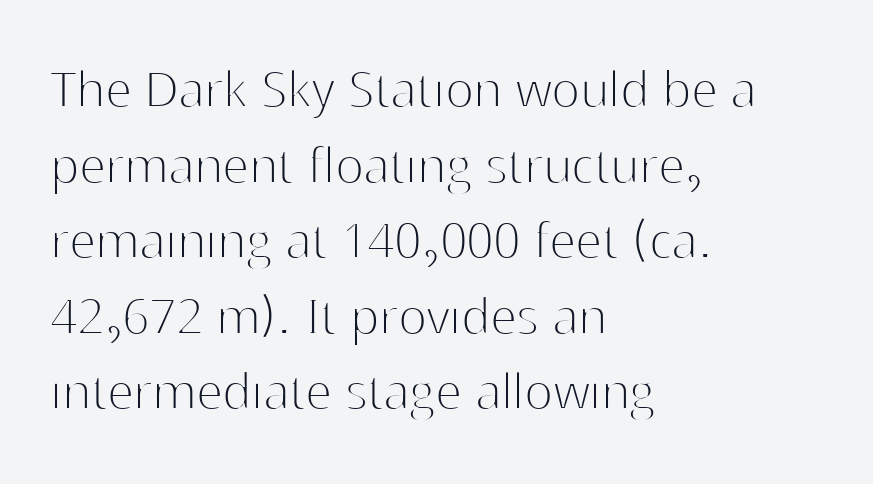
Is there any slant? The stems are plumb. Short note: letters normally spaced. The letters advance in unequal steps, a hallmark of proportional type. Left-aligned paragraph, ragged on the right.
